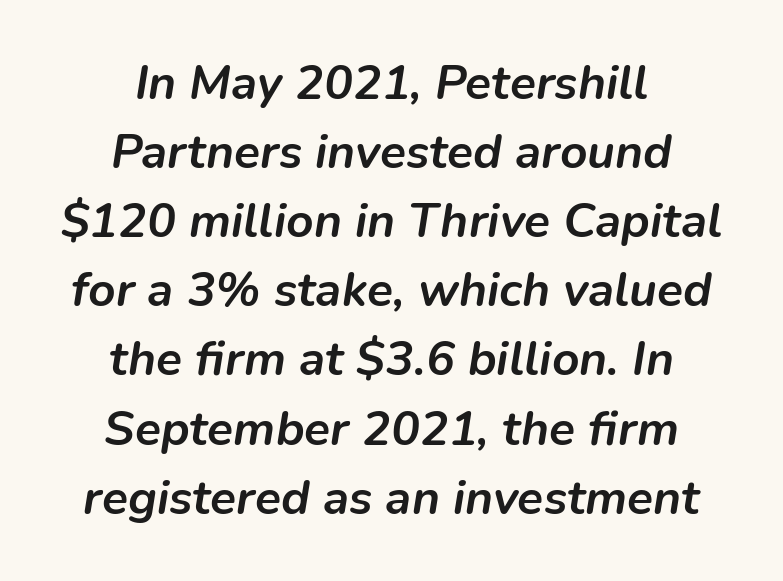
{"italic": "yes", "lean": "right", "slant_degrees": 9, "bold": "yes", "weight": "semibold", "width": "normal", "stroke_contrast": "low", "x_height": "medium", "monospaced": "no", "underline": "no", "align": "center", "line_spacing": "normal", "line_spacing_ratio": 1.44, "letter_spacing": "normal", "letter_spacing_em": 0.0, "glyph_px": 48}
